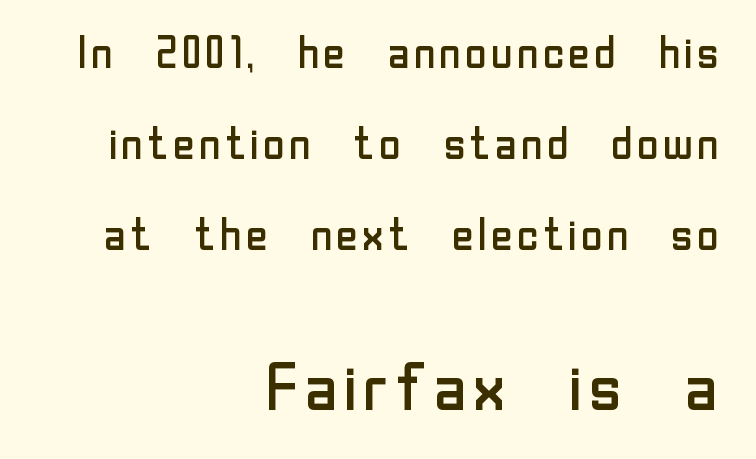
Horizontally, the lines are justified to the trailing edge only. Each new line begins a long way beneath the previous one. Stems and bowls with no extra thickness — not bold. Does the lettering tilt? It doesn't — this is upright.
